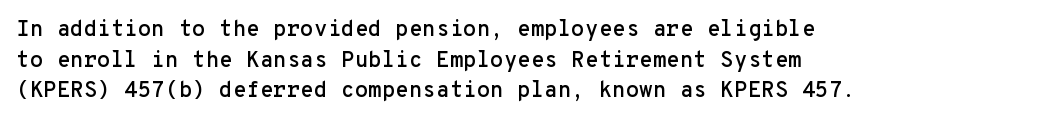
Q: Is the text italic (slanted)? A: No, it is upright.
Q: Is the text underlined? A: No.
Q: How is the paragraph aligned? A: Left-aligned.
Q: Is the spacing between letters normal or unusually wide? A: Normal.
Q: Is the spacing between lines tight, normal or loose? A: Normal.
